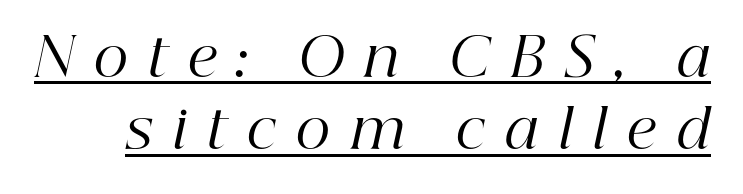
Q: Is the text bold? A: No.
Q: Is the text italic (slanted)? A: Yes, it leans right by about 12 degrees.
Q: Is the typeface a serif or a sans-serif typeface? A: Serif.
Q: Is the text underlined? A: Yes.
Q: Is the spacing between letters normal or unusually wide? A: Unusually wide.
Q: Is the spacing between lines tight, normal or loose? A: Normal.
Q: Width (condensed, normal, or wide)? A: Normal.
Q: Stroke contrast? A: High.
Q: x-height? A: Medium.
Q: Monospaced? A: No.
